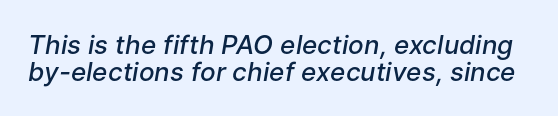
The image shows 26 px text type, italic (leaning right); set tight line spacing (1.02x), normal letter spacing, not underlined.
